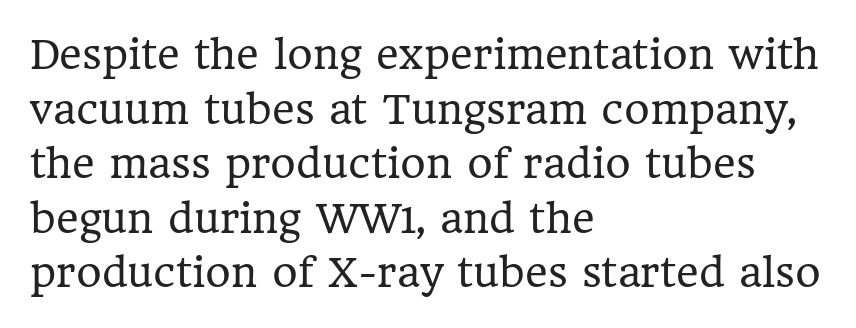
The weight tops out at a normal text grade. Look at the bottom of the vertical strokes: they flare into serifs here. The words here are not underlined. The rendering keeps characters at their native spacing.
